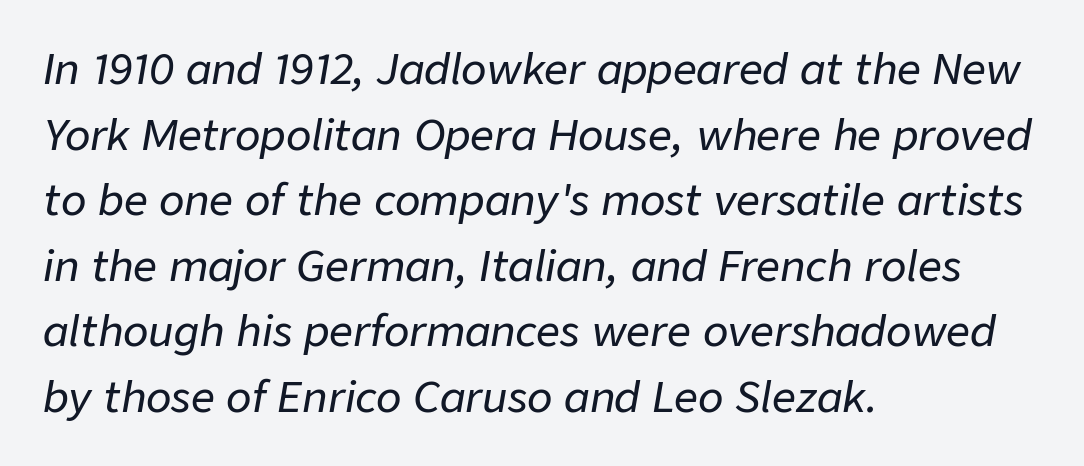
The image shows 42 px text type, italic (leaning right); set left-aligned, normal line spacing (1.56x), normal letter spacing, not underlined; low stroke contrast and a medium x-height.
